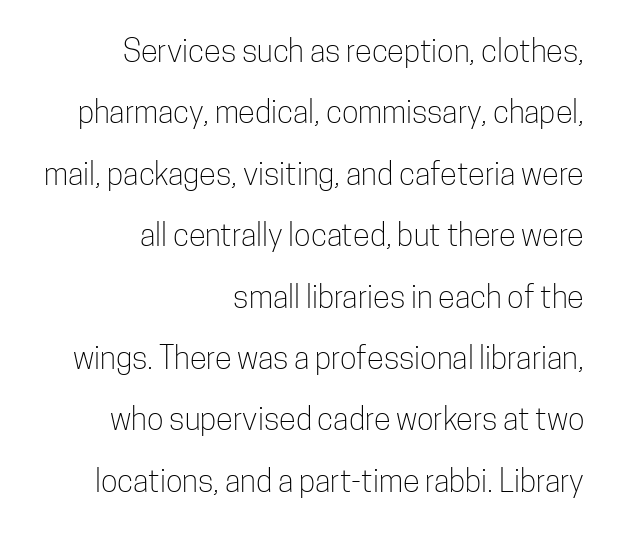
The image shows 31 px light, condensed sans-serif type, upright; set right-aligned, loose line spacing (1.98x), normal letter spacing, not underlined; low stroke contrast and a medium x-height.
